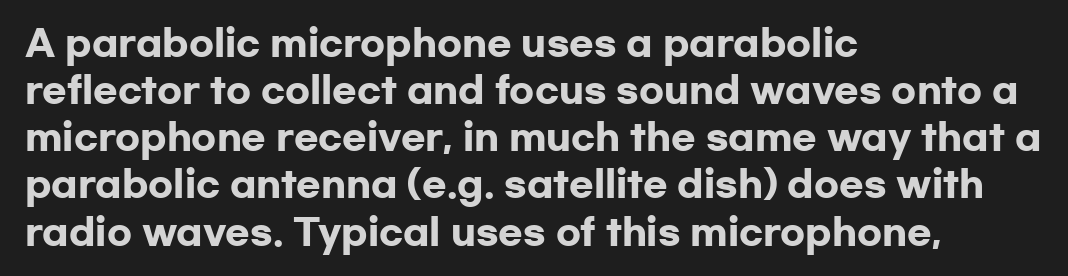
The image shows 36 px heavy, wide sans-serif type, upright; set left-aligned, normal line spacing (1.31x), normal letter spacing, not underlined; low stroke contrast and a medium x-height.
